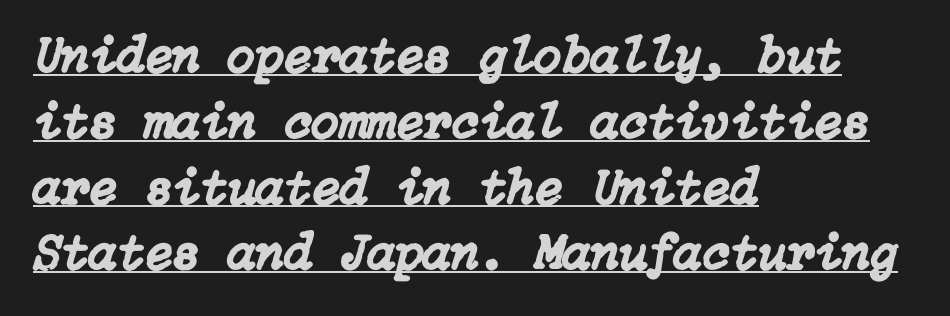
Q: Is the text italic (slanted)? A: Yes, it leans right by about 15 degrees.
Q: Is the text underlined? A: Yes.
Q: How is the paragraph aligned? A: Left-aligned.
Q: Is the spacing between letters normal or unusually wide? A: Normal.
Q: Is the spacing between lines tight, normal or loose? A: Normal.
Q: Width (condensed, normal, or wide)? A: Normal.
Q: Stroke contrast? A: Low.
Q: x-height? A: Medium.
